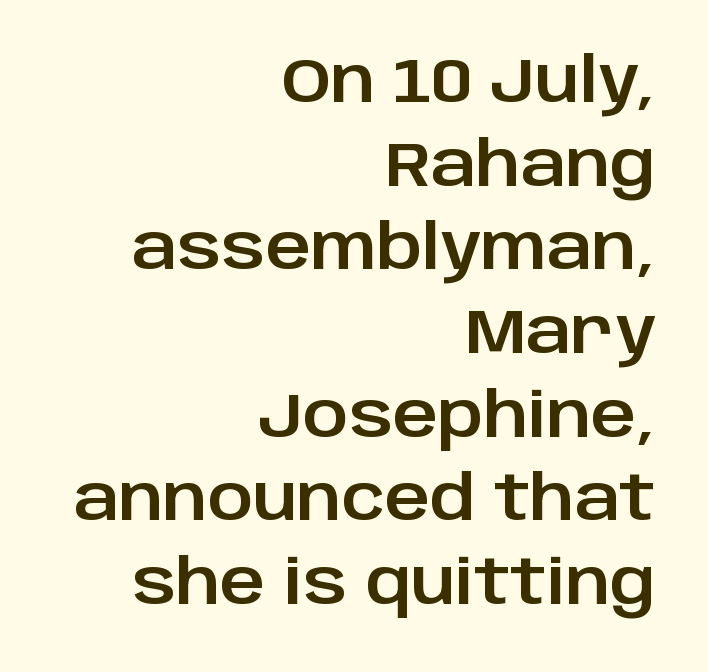
{"serif": "no", "italic": "no", "width": "normal", "stroke_contrast": "low", "x_height": "large", "monospaced": "no", "underline": "no", "align": "right", "line_spacing": "normal", "line_spacing_ratio": 1.35, "letter_spacing": "normal", "letter_spacing_em": 0.0, "glyph_px": 62}
